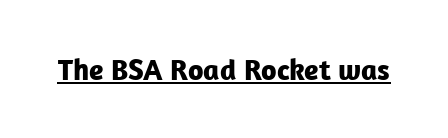
Q: Is the text bold? A: Yes.
Q: Is the text italic (slanted)? A: No, it is upright.
Q: Is the typeface a serif or a sans-serif typeface? A: Sans-serif.
Q: Is the text underlined? A: Yes.
Q: Is the spacing between letters normal or unusually wide? A: Normal.
Q: Width (condensed, normal, or wide)? A: Normal.
Q: Stroke contrast? A: Low.
Q: x-height? A: Medium.
Q: Monospaced? A: No.
